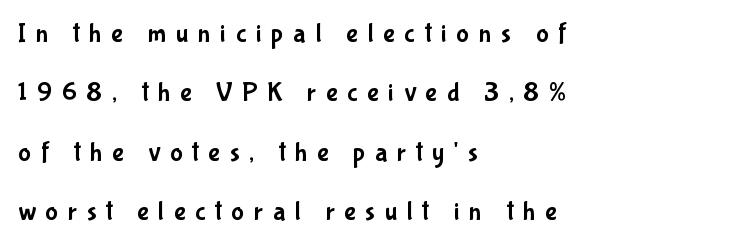
Q: Is the text italic (slanted)? A: No, it is upright.
Q: Is the text underlined? A: No.
Q: How is the paragraph aligned? A: Left-aligned.
Q: Is the spacing between letters normal or unusually wide? A: Unusually wide.
Q: Is the spacing between lines tight, normal or loose? A: Loose.
